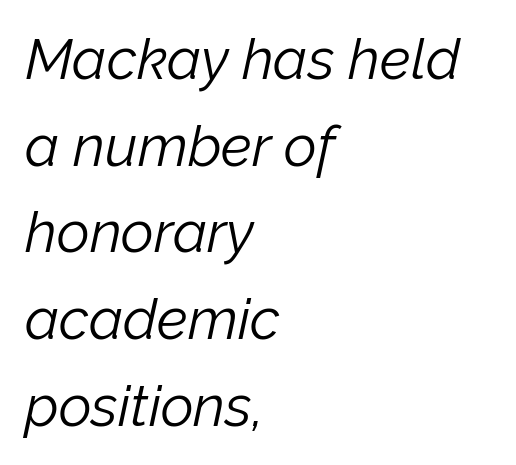
The image shows 57 px light type, italic (leaning right); set left-aligned, normal line spacing (1.52x), normal letter spacing, not underlined; low stroke contrast and a medium x-height.
